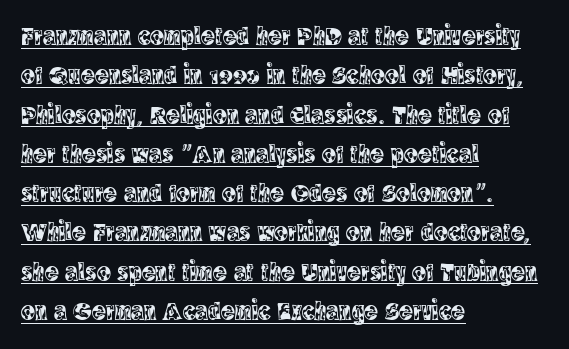
The image shows 26 px text type, upright; set left-aligned, normal line spacing (1.51x), normal letter spacing, underlined.
